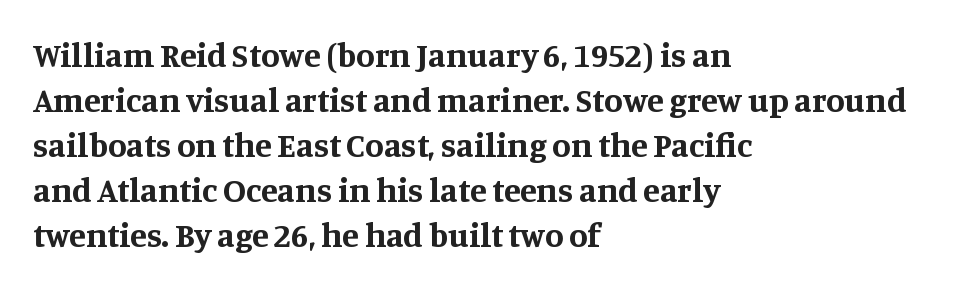
Q: Is the text bold? A: Yes.
Q: Is the text italic (slanted)? A: No, it is upright.
Q: Is the typeface a serif or a sans-serif typeface? A: Serif.
Q: Is the text underlined? A: No.
Q: How is the paragraph aligned? A: Left-aligned.
Q: Is the spacing between letters normal or unusually wide? A: Normal.
Q: Is the spacing between lines tight, normal or loose? A: Normal.
Q: Width (condensed, normal, or wide)? A: Normal.
Q: Stroke contrast? A: Medium.
Q: x-height? A: Large.
Q: Monospaced? A: No.
